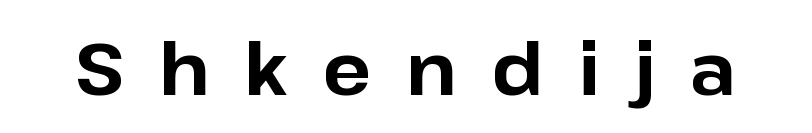
{"serif": "no", "italic": "no", "bold": "yes", "weight": "bold", "width": "normal", "stroke_contrast": "low", "x_height": "medium", "monospaced": "no", "underline": "no", "letter_spacing": "wide", "letter_spacing_em": 0.48, "glyph_px": 72}
